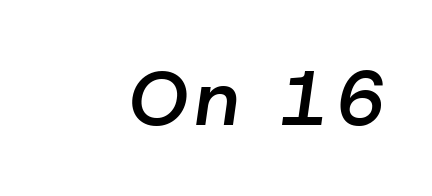
The image shows 77 px semibold type, italic (leaning right); set not underlined; low stroke contrast and a medium x-height.
